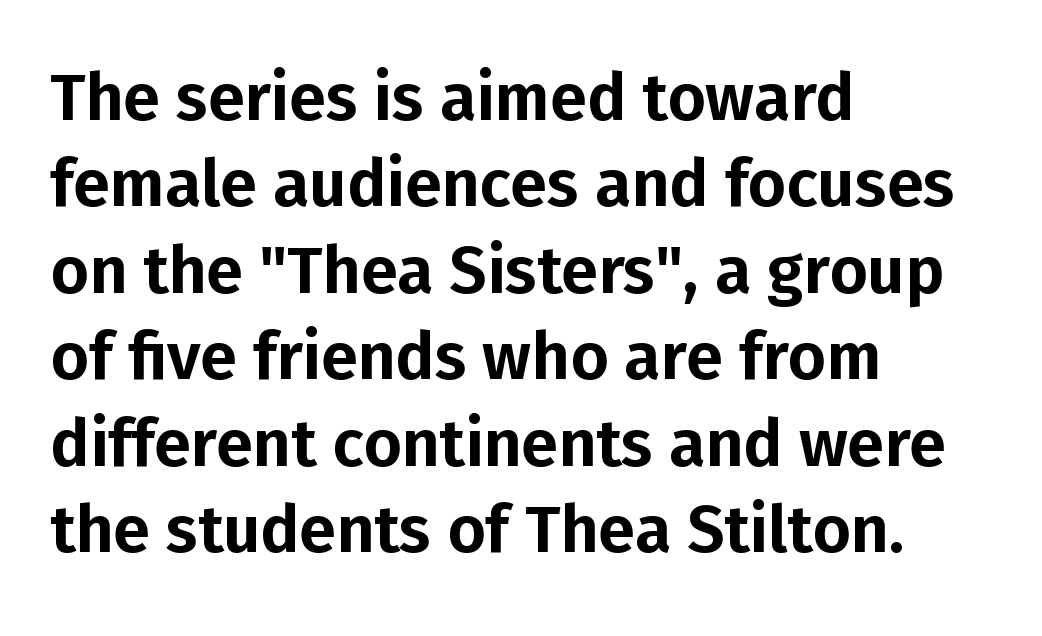
Q: Is the text italic (slanted)? A: No, it is upright.
Q: Is the typeface a serif or a sans-serif typeface? A: Sans-serif.
Q: Is the text underlined? A: No.
Q: How is the paragraph aligned? A: Left-aligned.
Q: Is the spacing between letters normal or unusually wide? A: Normal.
Q: Is the spacing between lines tight, normal or loose? A: Normal.
Q: Width (condensed, normal, or wide)? A: Normal.
Q: Stroke contrast? A: Low.
Q: x-height? A: Medium.
Q: Monospaced? A: No.
